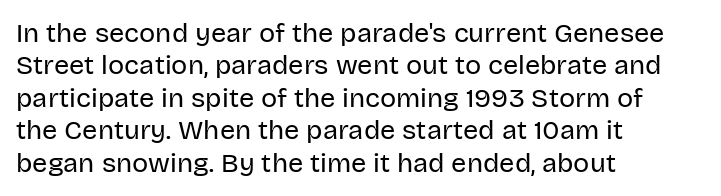
Q: Is the text bold? A: No.
Q: Is the text italic (slanted)? A: No, it is upright.
Q: Is the text underlined? A: No.
Q: How is the paragraph aligned? A: Left-aligned.
Q: Is the spacing between letters normal or unusually wide? A: Normal.
